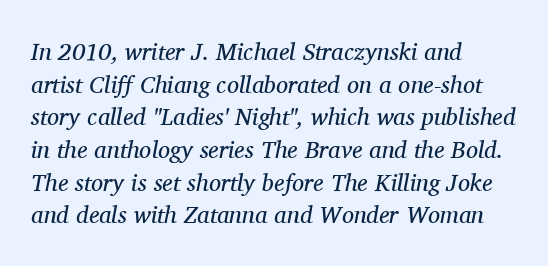
Q: Is the text bold? A: No.
Q: Is the text italic (slanted)? A: Yes, it leans right by about 11 degrees.
Q: Is the text underlined? A: No.
Q: How is the paragraph aligned? A: Left-aligned.
Q: Is the spacing between letters normal or unusually wide? A: Normal.
Q: Is the spacing between lines tight, normal or loose? A: Normal.
